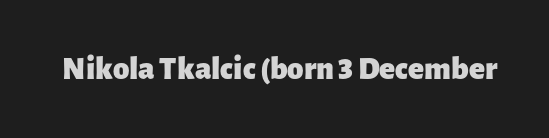
Q: Is the text bold? A: Yes.
Q: Is the text italic (slanted)? A: No, it is upright.
Q: Is the typeface a serif or a sans-serif typeface? A: Sans-serif.
Q: Is the text underlined? A: No.
Q: Is the spacing between letters normal or unusually wide? A: Normal.
Q: Width (condensed, normal, or wide)? A: Normal.
Q: Stroke contrast? A: Low.
Q: x-height? A: Medium.
Q: Monospaced? A: No.
